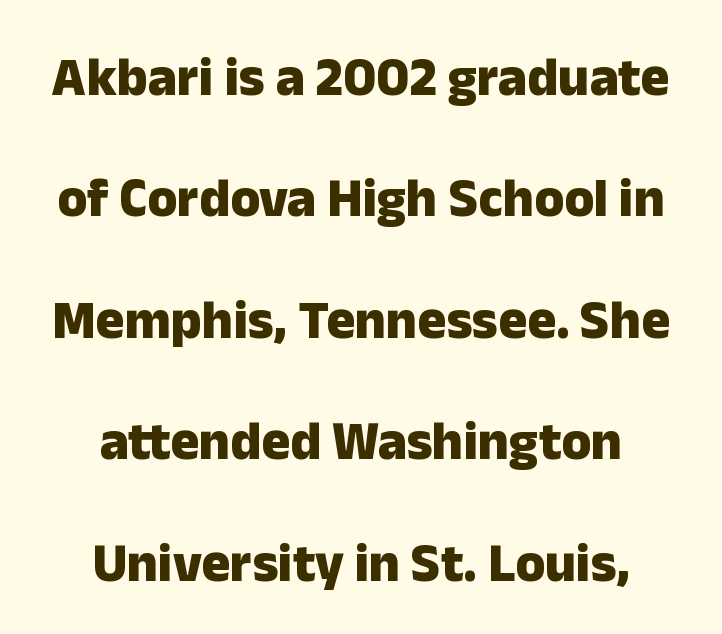
The line-height multiplier appears high, well above default. Decoration check: the copy has no underline. The passage is arranged like a title page — every line centered. Short note: letters normally spaced.
